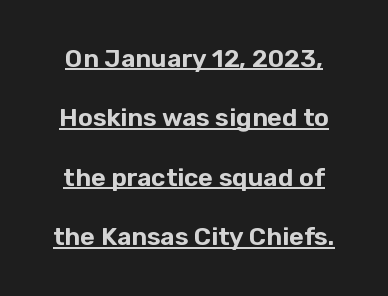
Q: Is the text italic (slanted)? A: No, it is upright.
Q: Is the text underlined? A: Yes.
Q: Is the spacing between letters normal or unusually wide? A: Normal.
Q: Is the spacing between lines tight, normal or loose? A: Loose.
